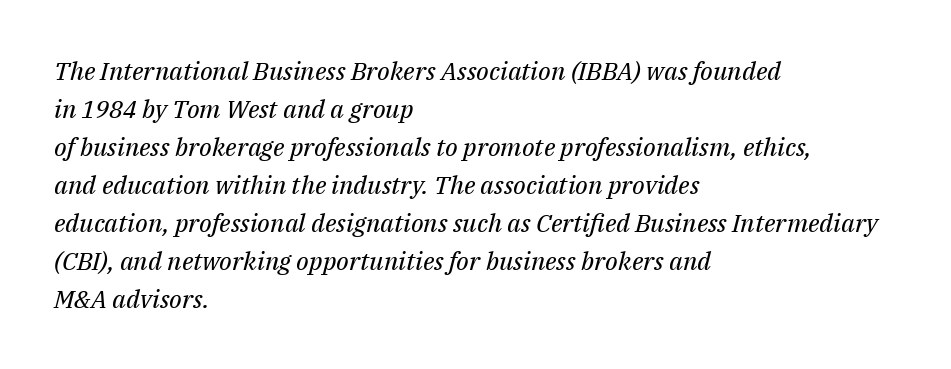
Q: Is the text bold? A: No.
Q: Is the text italic (slanted)? A: Yes, it leans right by about 14 degrees.
Q: Is the text underlined? A: No.
Q: How is the paragraph aligned? A: Left-aligned.
Q: Is the spacing between letters normal or unusually wide? A: Normal.
Q: Is the spacing between lines tight, normal or loose? A: Normal.
